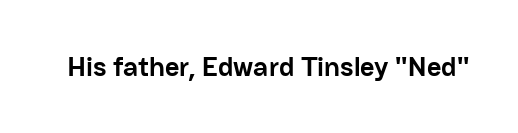
The image shows 28 px semibold sans-serif type, upright; set normal letter spacing, not underlined; low stroke contrast and a medium x-height.
